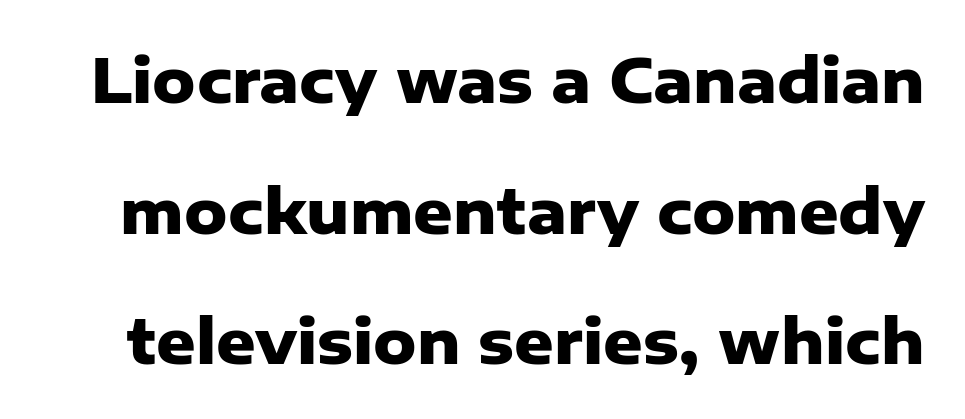
Q: Is the text bold? A: Yes.
Q: Is the text italic (slanted)? A: No, it is upright.
Q: Is the typeface a serif or a sans-serif typeface? A: Sans-serif.
Q: Is the text underlined? A: No.
Q: Is the spacing between letters normal or unusually wide? A: Normal.
Q: Is the spacing between lines tight, normal or loose? A: Loose.
Q: Width (condensed, normal, or wide)? A: Normal.
Q: Stroke contrast? A: Low.
Q: x-height? A: Medium.
Q: Monospaced? A: No.
